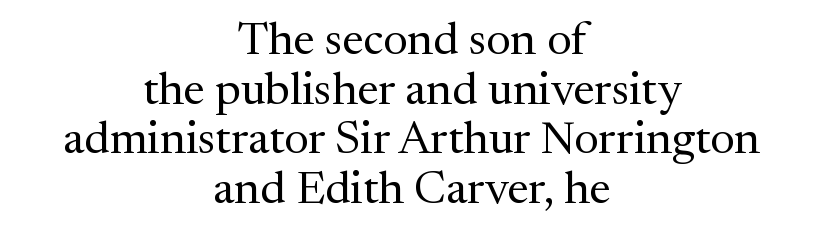
{"serif": "yes", "italic": "no", "bold": "no", "weight": "regular", "width": "normal", "stroke_contrast": "medium", "x_height": "medium", "monospaced": "no", "underline": "no", "align": "center", "line_spacing": "tight", "line_spacing_ratio": 1.08, "letter_spacing": "normal", "letter_spacing_em": 0.0, "glyph_px": 46}
